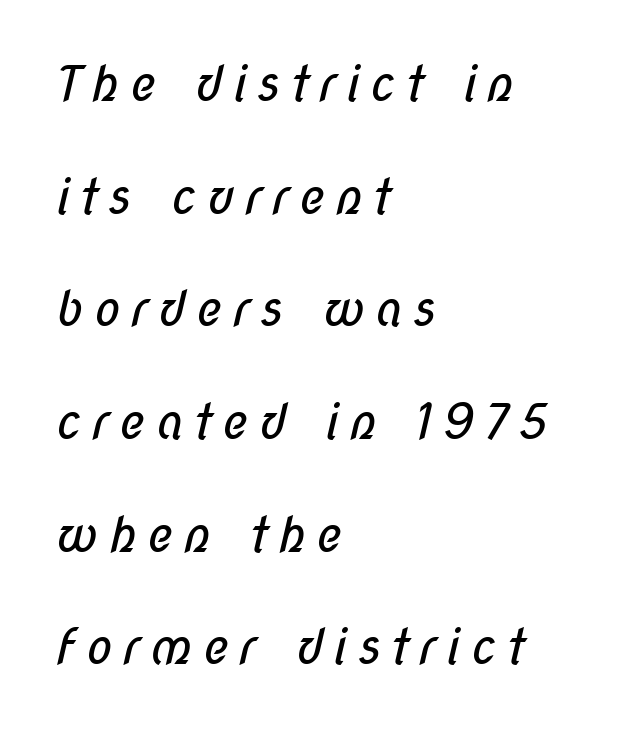
The image shows 49 px regular-weight, condensed sans-serif type; set left-aligned, loose line spacing (2.3x), unusually wide letter spacing (+0.2 em), not underlined; low stroke contrast and a medium x-height.
